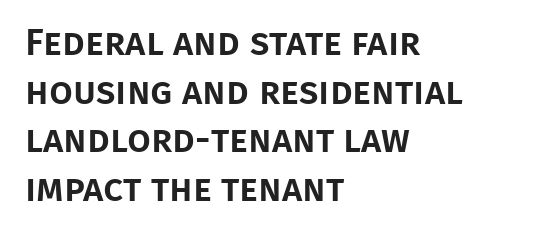
The image shows 38 px sans-serif type, upright; set left-aligned, normal line spacing (1.28x), normal letter spacing, not underlined; low stroke contrast and a large x-height.
